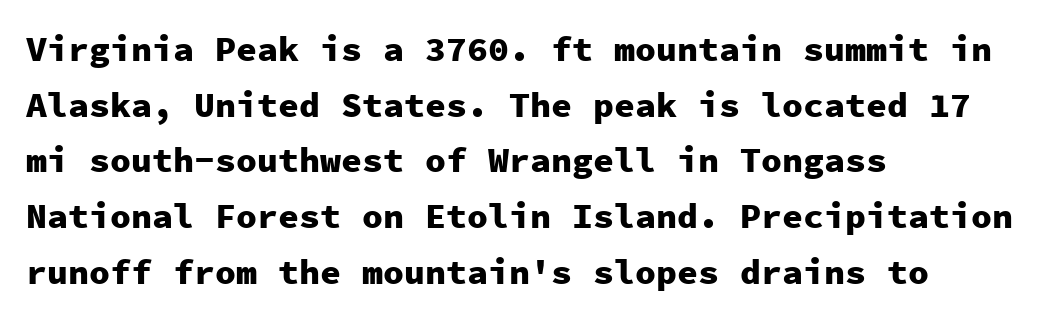
Q: Is the text bold? A: Yes.
Q: Is the text italic (slanted)? A: No, it is upright.
Q: Is the typeface a serif or a sans-serif typeface? A: Sans-serif.
Q: Is the text underlined? A: No.
Q: How is the paragraph aligned? A: Left-aligned.
Q: Is the spacing between letters normal or unusually wide? A: Normal.
Q: Is the spacing between lines tight, normal or loose? A: Normal.
Q: Width (condensed, normal, or wide)? A: Normal.
Q: Stroke contrast? A: Low.
Q: x-height? A: Medium.
Q: Monospaced? A: Yes.
